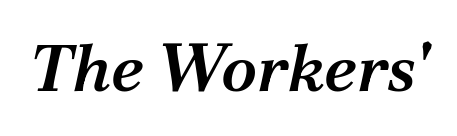
The image shows 66 px semibold serif type, italic (leaning right); set normal letter spacing, not underlined; medium stroke contrast and a medium x-height.
